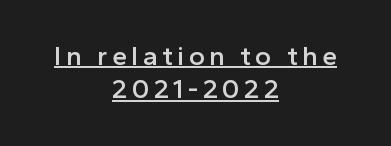
Q: Is the text bold? A: Semi-bold.
Q: Is the text italic (slanted)? A: No, it is upright.
Q: Is the text underlined? A: Yes.
Q: How is the paragraph aligned? A: Centered.
